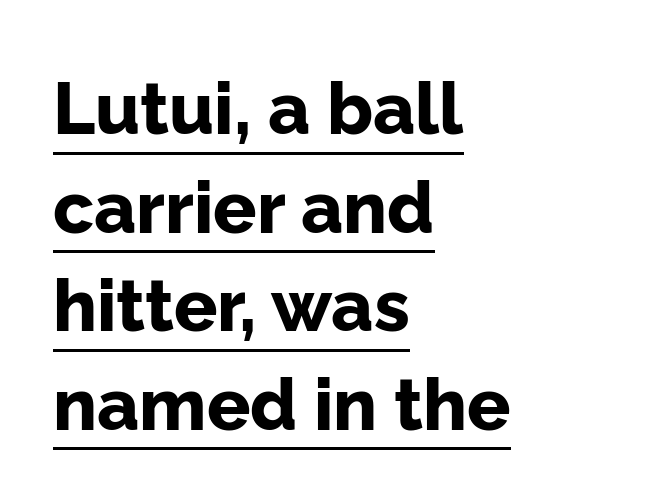
Q: Is the text bold? A: Yes.
Q: Is the text italic (slanted)? A: No, it is upright.
Q: Is the typeface a serif or a sans-serif typeface? A: Sans-serif.
Q: Is the text underlined? A: Yes.
Q: How is the paragraph aligned? A: Left-aligned.
Q: Is the spacing between letters normal or unusually wide? A: Normal.
Q: Is the spacing between lines tight, normal or loose? A: Normal.
Q: Width (condensed, normal, or wide)? A: Normal.
Q: Stroke contrast? A: Low.
Q: x-height? A: Medium.
Q: Monospaced? A: No.
